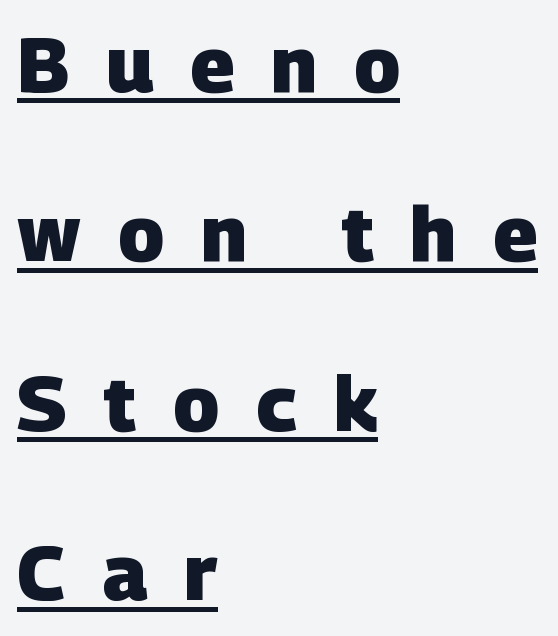
{"serif": "no", "bold": "yes", "weight": "heavy", "width": "normal", "stroke_contrast": "low", "x_height": "large", "monospaced": "no", "underline": "yes", "align": "left", "line_spacing": "loose", "line_spacing_ratio": 2.2, "letter_spacing": "wide", "letter_spacing_em": 0.48, "glyph_px": 77}
